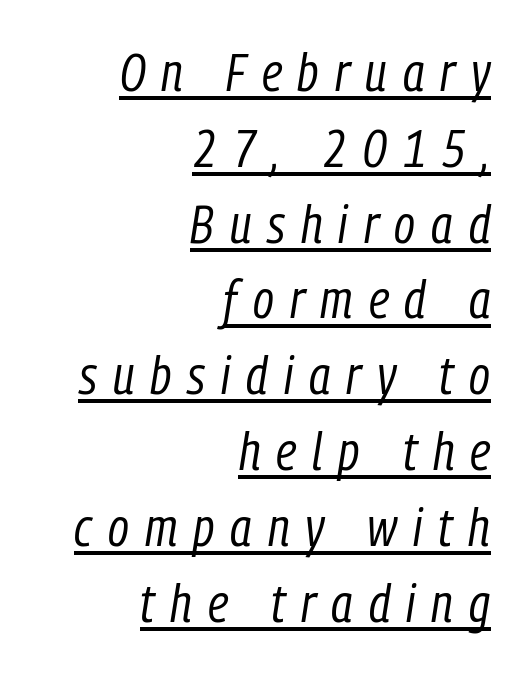
The letterforms sit at book weight or below. A typesetter would call this proportional, since set widths differ per character. Letter spacing: wide. Characters are canted at an angle relative to the baseline's perpendicular. Somebody hit Ctrl+U on this one — the words are underlined. The passage shown stacks its lines at a standard gap.
